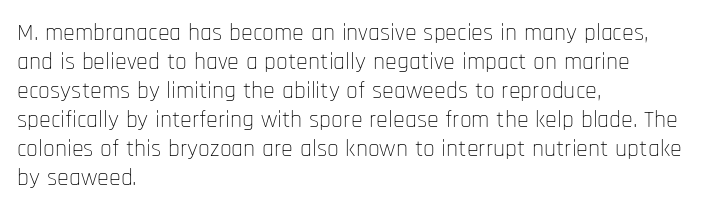
The strokes carry an ordinary text weight at most. Default kerning and tracking; the words read as compact shapes. The gap between lines stays unmarked. Does the lettering tilt? It doesn't — this is upright.
